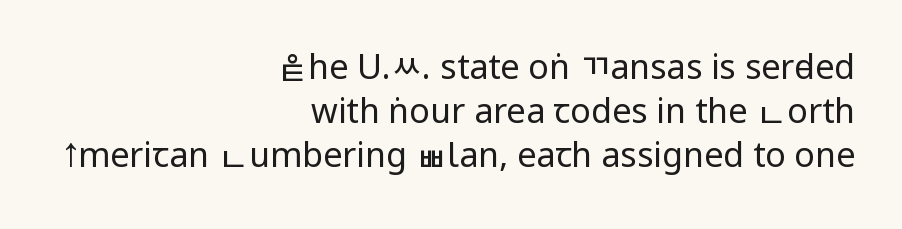
The image shows 34 px regular-weight, condensed sans-serif type, upright; set right-aligned, normal line spacing (1.3x), normal letter spacing, not underlined; low stroke contrast.
